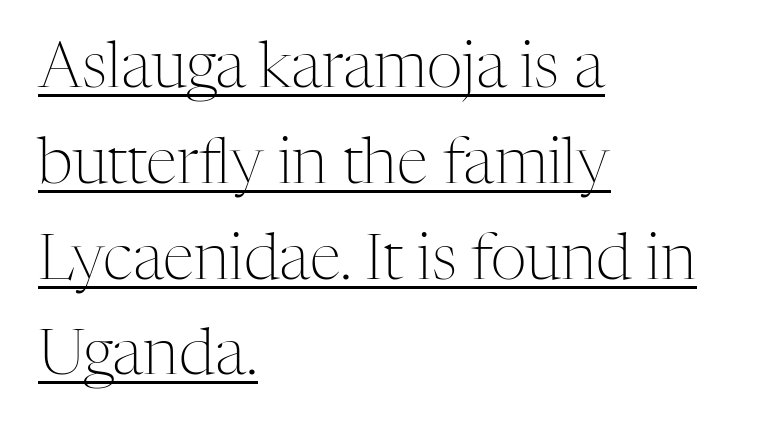
{"serif": "yes", "italic": "no", "bold": "no", "weight": "light", "width": "normal", "stroke_contrast": "medium", "x_height": "medium", "monospaced": "no", "underline": "yes", "align": "left", "line_spacing": "normal", "line_spacing_ratio": 1.52, "letter_spacing": "normal", "letter_spacing_em": 0.0, "glyph_px": 63}
